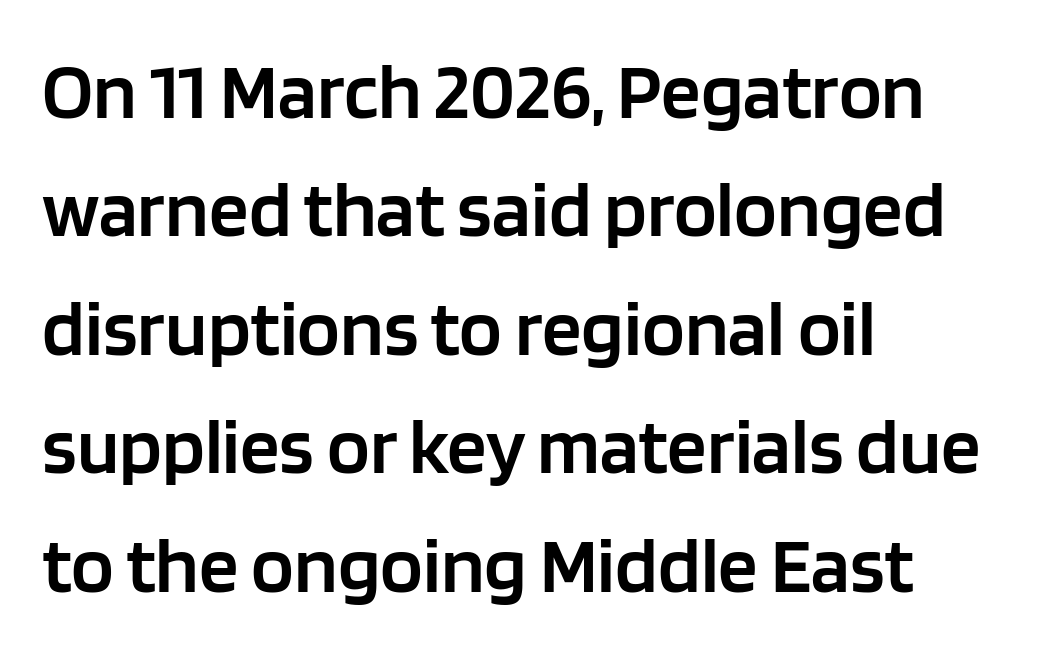
Q: Is the text bold? A: Semi-bold.
Q: Is the text italic (slanted)? A: No, it is upright.
Q: Is the typeface a serif or a sans-serif typeface? A: Sans-serif.
Q: Is the text underlined? A: No.
Q: How is the paragraph aligned? A: Left-aligned.
Q: Is the spacing between letters normal or unusually wide? A: Normal.
Q: Is the spacing between lines tight, normal or loose? A: Normal.
Q: Width (condensed, normal, or wide)? A: Normal.
Q: Stroke contrast? A: Low.
Q: x-height? A: Large.
Q: Monospaced? A: No.
